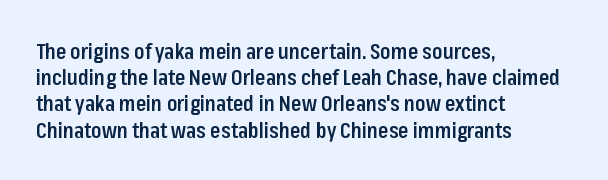
Q: Is the text bold? A: Semi-bold.
Q: Is the text italic (slanted)? A: No, it is upright.
Q: Is the text underlined? A: No.
Q: How is the paragraph aligned? A: Left-aligned.
Q: Is the spacing between letters normal or unusually wide? A: Normal.
Q: Is the spacing between lines tight, normal or loose? A: Normal.
